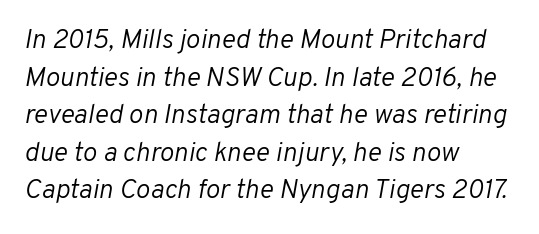
Q: Is the text bold? A: No.
Q: Is the text italic (slanted)? A: Yes, it leans right by about 10 degrees.
Q: Is the text underlined? A: No.
Q: How is the paragraph aligned? A: Left-aligned.
Q: Is the spacing between letters normal or unusually wide? A: Normal.
Q: Is the spacing between lines tight, normal or loose? A: Normal.
